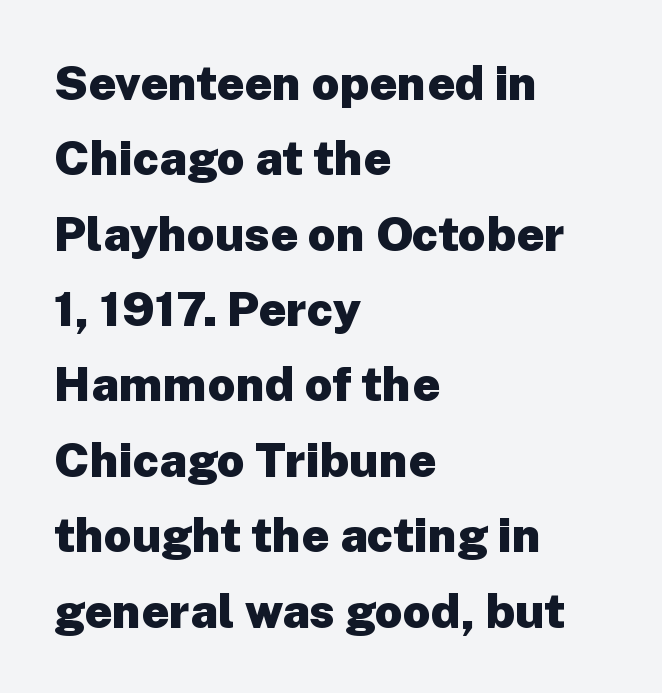
Q: Is the text bold? A: Yes.
Q: Is the text italic (slanted)? A: No, it is upright.
Q: Is the typeface a serif or a sans-serif typeface? A: Sans-serif.
Q: Is the text underlined? A: No.
Q: How is the paragraph aligned? A: Left-aligned.
Q: Is the spacing between letters normal or unusually wide? A: Normal.
Q: Is the spacing between lines tight, normal or loose? A: Normal.
Q: Width (condensed, normal, or wide)? A: Normal.
Q: Stroke contrast? A: Low.
Q: x-height? A: Medium.
Q: Monospaced? A: No.
